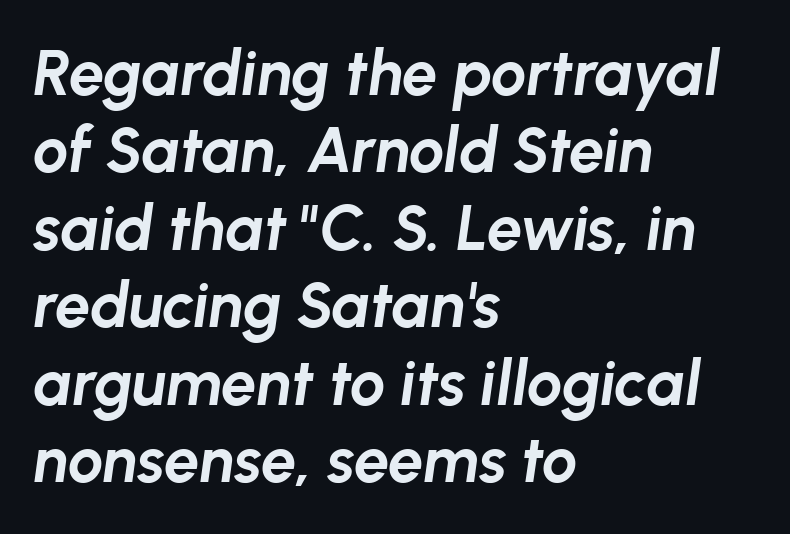
The image shows 63 px bold type, italic (leaning right); set left-aligned, line spacing 1.23x, normal letter spacing, not underlined; low stroke contrast and a medium x-height.
